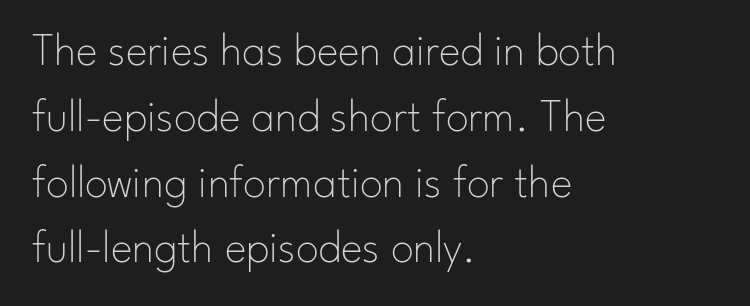
{"serif": "no", "italic": "no", "bold": "no", "weight": "thin", "width": "normal", "stroke_contrast": "low", "x_height": "small", "monospaced": "no", "underline": "no", "align": "left", "line_spacing": "normal", "line_spacing_ratio": 1.43, "letter_spacing": "normal", "letter_spacing_em": 0.0, "glyph_px": 46}
